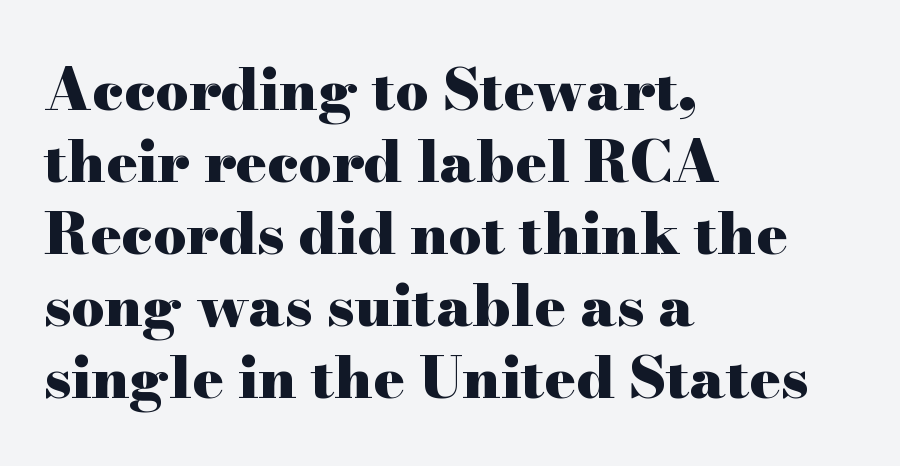
Every character sits straight up, as roman type does. Varying glyph widths throughout — classic text-font behaviour. The characters look thick and weighty, a clear bold. Stroke terminals: seriffed. You could call the tracking neutral — neither tight nor loose. Descenders are the only things crossing below the line.
